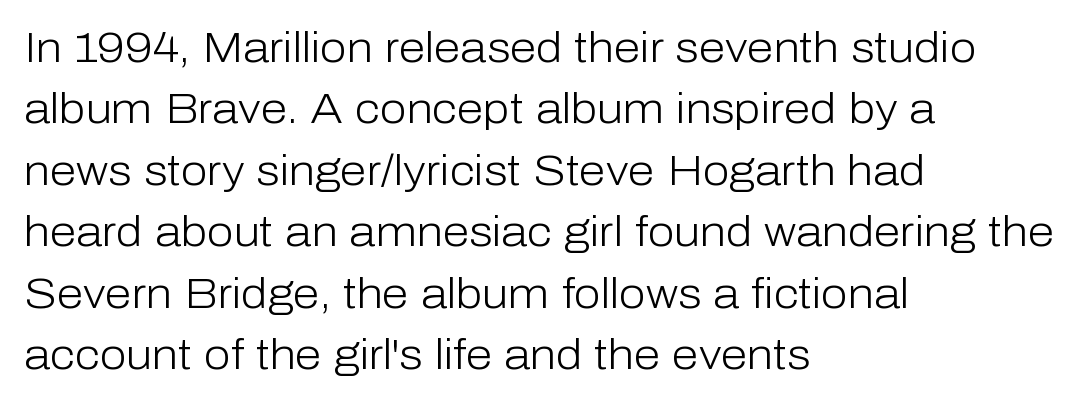
The passage shown is typeset with a sans-serif family. Students, note that the glyphs here touch the page at normal intervals. A normal amount of white space separates one row of letters from the next. Weight class: somewhere from thin through regular. Descenders hang freely into open space. Proportional: the letters do not fall into vertical columns.
